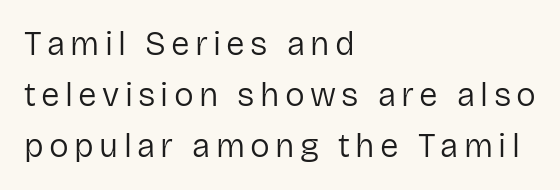
{"serif": "no", "italic": "no", "bold": "no", "weight": "regular", "width": "normal", "stroke_contrast": "low", "x_height": "medium", "monospaced": "no", "underline": "no", "align": "left", "line_spacing": "normal", "line_spacing_ratio": 1.54, "glyph_px": 33}
